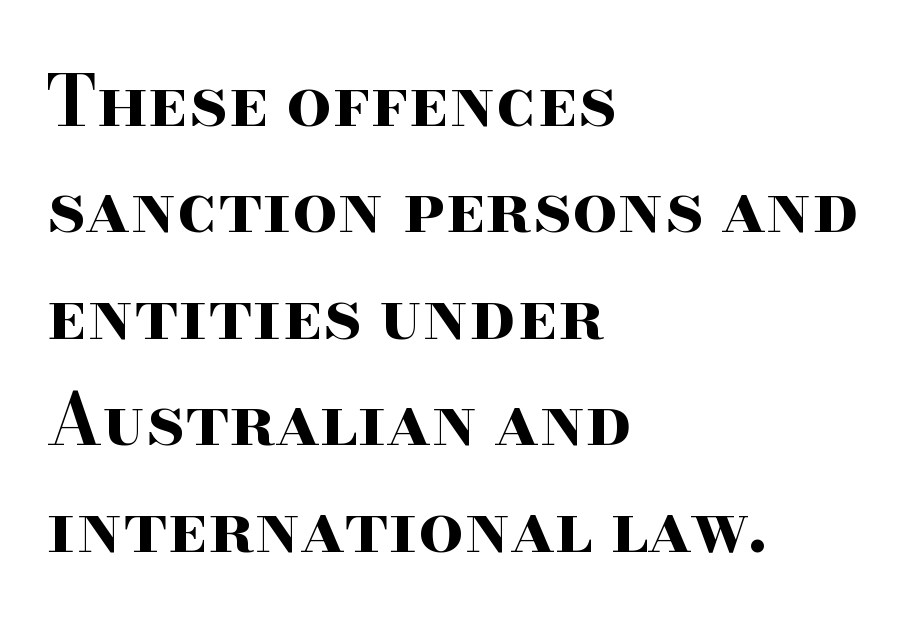
The image shows 71 px bold, wide serif type, upright; set left-aligned, normal line spacing (1.5x), normal letter spacing, not underlined; high stroke contrast and a small x-height.
